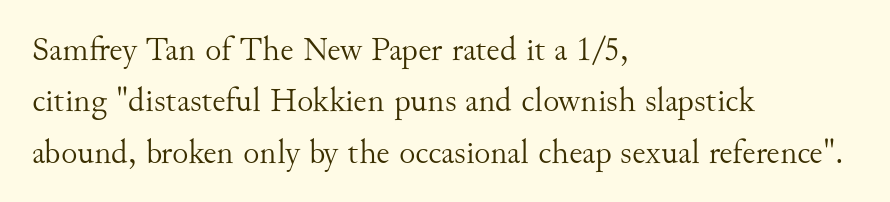
{"serif": "yes", "italic": "no", "bold": "no", "weight": "light", "width": "normal", "stroke_contrast": "medium", "x_height": "small", "monospaced": "no", "underline": "no", "align": "left", "line_spacing": "normal", "line_spacing_ratio": 1.51, "letter_spacing": "normal", "letter_spacing_em": 0.0, "glyph_px": 34}
